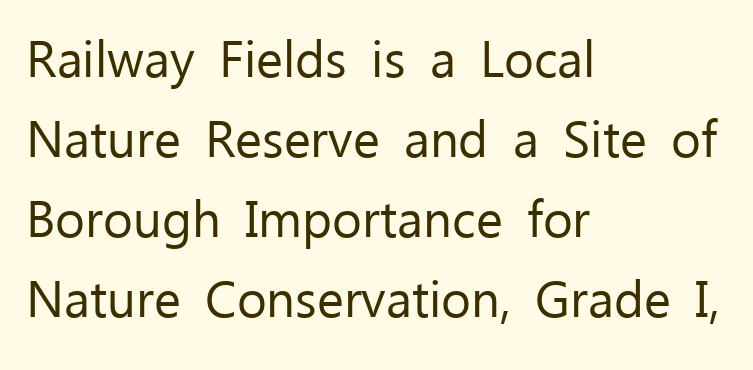
{"serif": "no", "italic": "no", "bold": "no", "weight": "regular", "width": "normal", "stroke_contrast": "low", "x_height": "medium", "monospaced": "no", "underline": "no", "align": "left", "line_spacing": "normal", "line_spacing_ratio": 1.57, "letter_spacing": "normal", "letter_spacing_em": 0.0, "glyph_px": 51}
